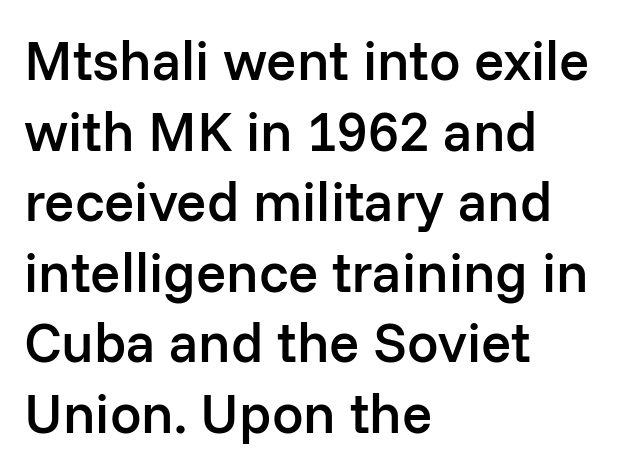
{"serif": "no", "italic": "no", "bold": "semi", "weight": "semibold", "width": "normal", "stroke_contrast": "low", "x_height": "medium", "monospaced": "no", "underline": "no", "align": "left", "line_spacing": "normal", "line_spacing_ratio": 1.26, "letter_spacing": "normal", "letter_spacing_em": 0.0, "glyph_px": 56}
